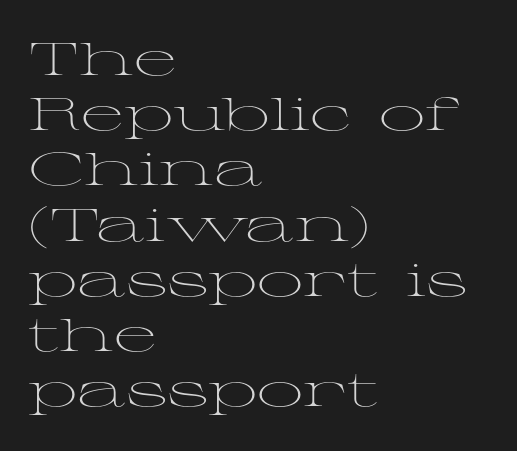
{"serif": "yes", "italic": "no", "bold": "no", "weight": "light", "width": "wide", "stroke_contrast": "medium", "x_height": "medium", "monospaced": "no", "underline": "no", "align": "left", "line_spacing_ratio": 1.2, "letter_spacing": "normal", "letter_spacing_em": 0.0, "glyph_px": 46}
